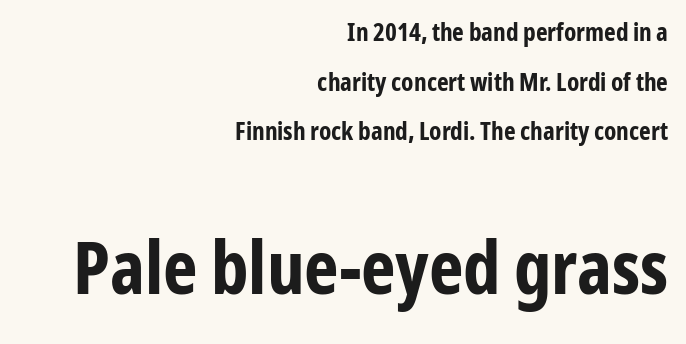
The image shows 74 px bold, condensed sans-serif type, upright; set right-aligned, loose line spacing (1.99x), normal letter spacing, not underlined; the second (bottom) block is 2.96x larger; low stroke contrast and a medium x-height.
